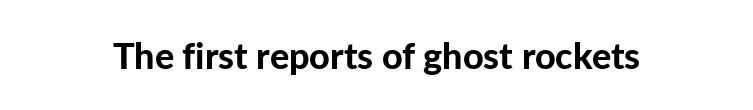
This sample uses plain, unmodified letter spacing. Examine the stroke ends and you'll find no serifs. Spacing verdict: proportional, widths tailored to each character. The specimen reads as upright at a glance.
